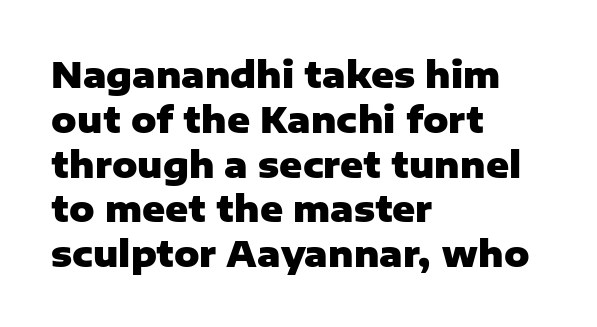
Vertical strokes here are truly vertical. The strip under each line holds only bare page. Students, note that the glyphs here touch the page at normal intervals. The passage shown is emphatically bold. Here the designer chose a conventional face with non-uniform glyph widths. Caption: multi-line text, flush left, ragged right.
